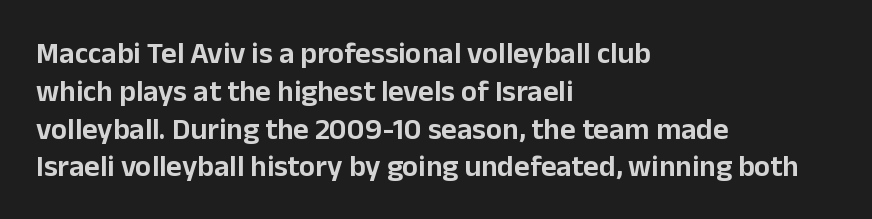
The image shows 30 px sans-serif type, upright; set left-aligned, normal line spacing (1.26x), normal letter spacing, not underlined; low stroke contrast and a medium x-height.
